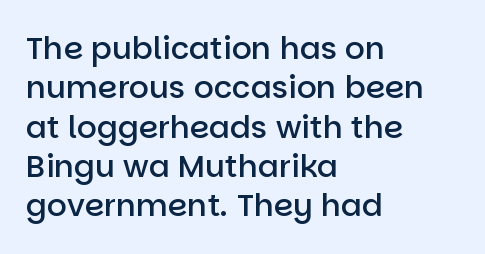
{"serif": "no", "italic": "no", "bold": "semi", "weight": "semibold", "width": "normal", "stroke_contrast": "low", "x_height": "large", "monospaced": "no", "underline": "no", "align": "left", "line_spacing": "normal", "line_spacing_ratio": 1.27, "letter_spacing": "normal", "letter_spacing_em": 0.0, "glyph_px": 31}
